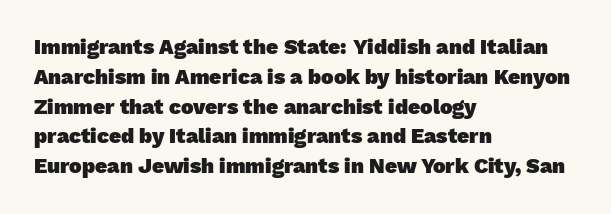
Q: Is the text bold? A: Yes.
Q: Is the text underlined? A: No.
Q: How is the paragraph aligned? A: Left-aligned.
Q: Is the spacing between letters normal or unusually wide? A: Normal.
Q: Is the spacing between lines tight, normal or loose? A: Normal.
